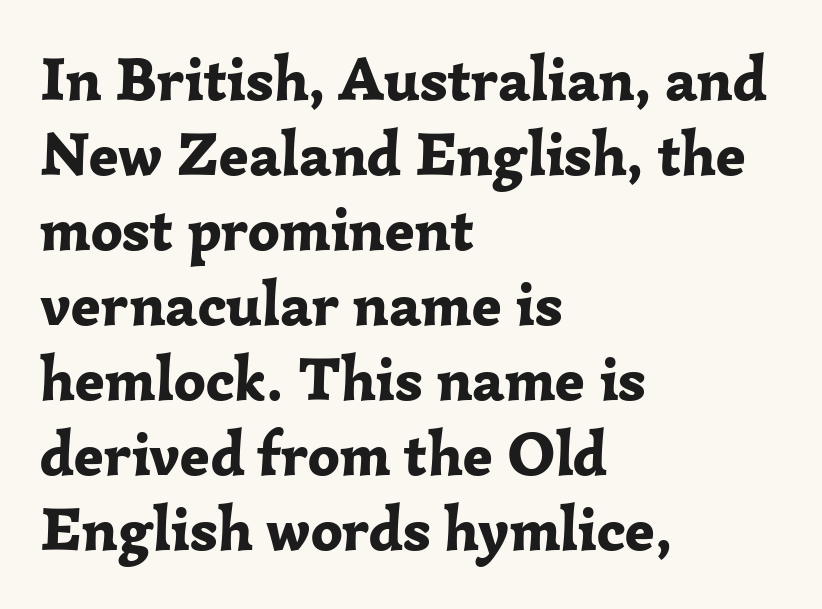
The image shows 62 px bold serif type, upright; set left-aligned, line spacing 1.21x, normal letter spacing, not underlined; low stroke contrast and a medium x-height.
